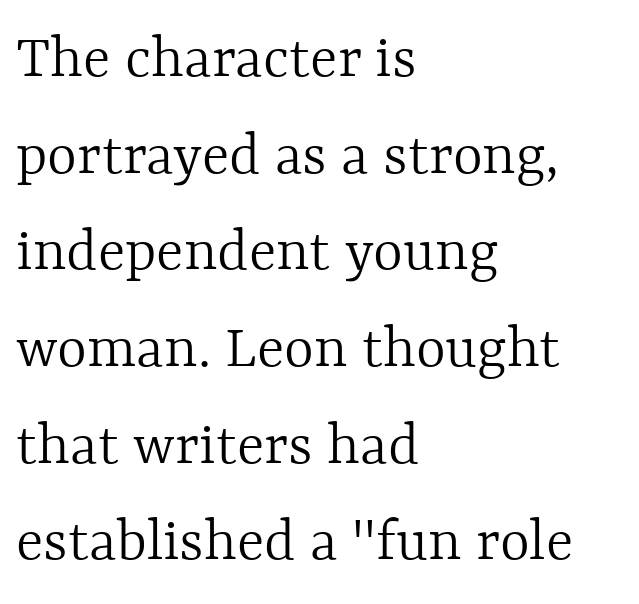
The image shows 64 px light type, upright; set left-aligned, normal line spacing (1.51x), normal letter spacing, not underlined; a medium x-height.
